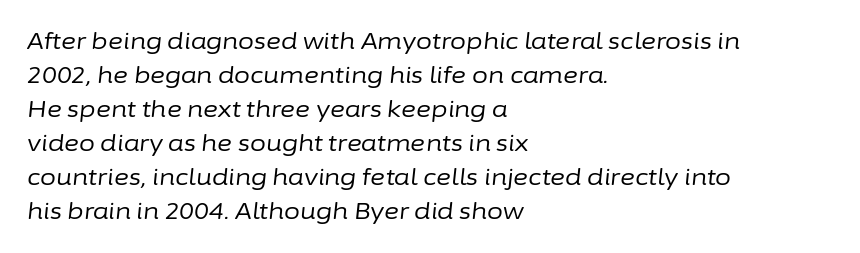
The image shows 23 px text type, italic (leaning right); set left-aligned, normal line spacing (1.48x), normal letter spacing, not underlined.
